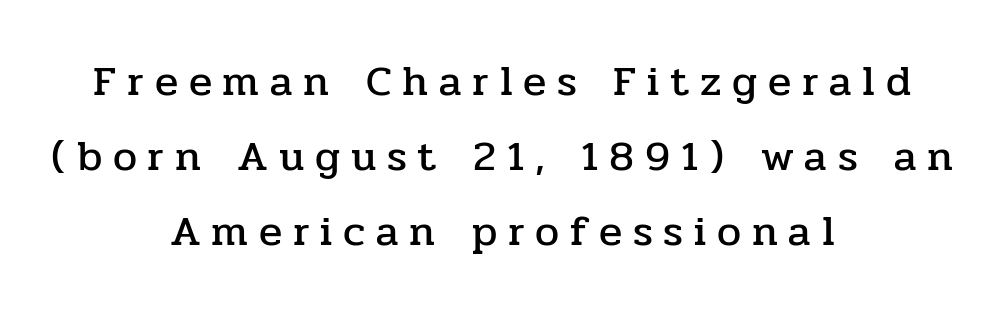
There is plenty of visible air inserted between adjacent glyphs. Rule under the text: the space is simply empty. The letters carry serifs — small finishing strokes at the ends of their stems. Spacing verdict: proportional, widths tailored to each character. The lines are quadded center.
